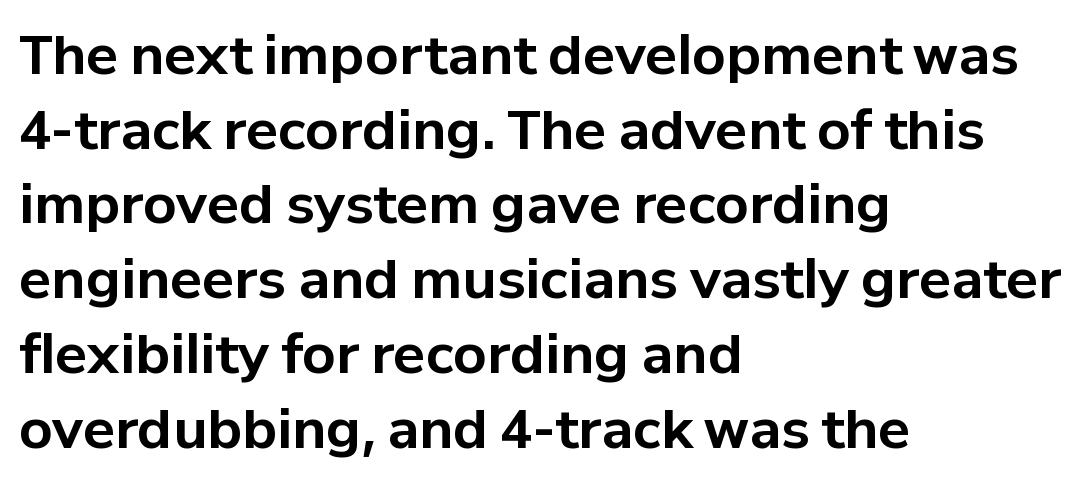
The passage shown has conventional tracking throughout. The letters carry no serifs — their stems end cleanly without finishing strokes. A normal amount of white space separates one row of letters from the next. Notice how the stems are strictly vertical — no italics here. The strokes are fattened all the way to bold. Check the space under the baseline: it is left empty.
